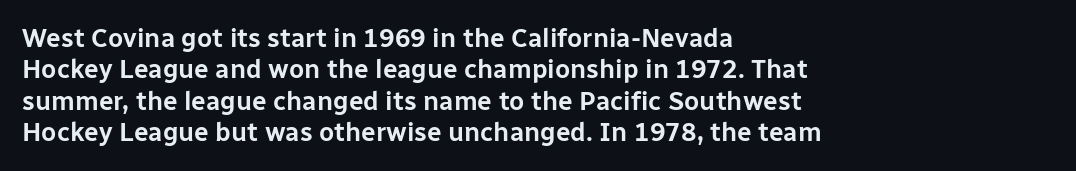
Tracking value appears to be zero — textbook default spacing. Rendered with straight, roman letterforms. Short and long lines alike share a common starting point at left. A bare baseline throughout the passage.
